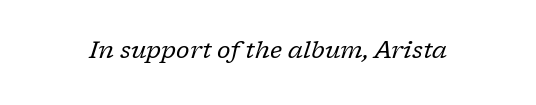
The image shows 24 px text type, italic (leaning right); set normal letter spacing, not underlined.
